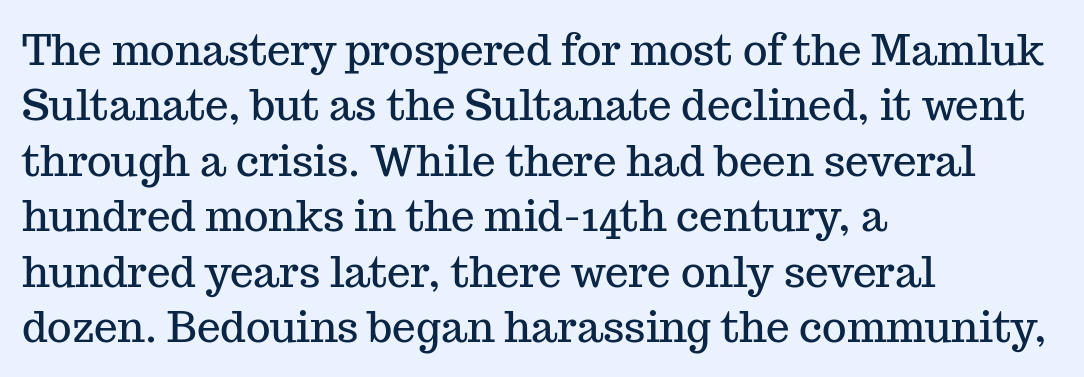
{"serif": "yes", "italic": "no", "width": "normal", "stroke_contrast": "medium", "x_height": "medium", "monospaced": "no", "underline": "no", "align": "left", "line_spacing": "normal", "line_spacing_ratio": 1.32, "letter_spacing": "normal", "letter_spacing_em": 0.0, "glyph_px": 42}
